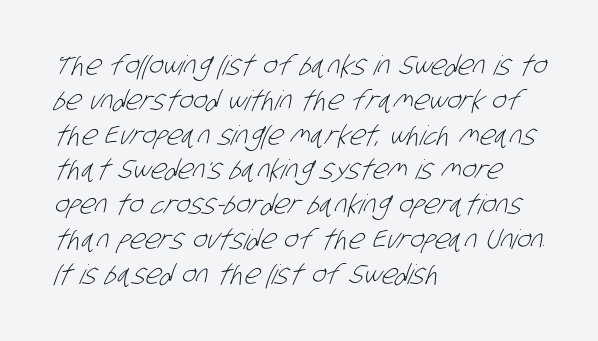
Q: Is the text bold? A: No.
Q: Is the text underlined? A: No.
Q: How is the paragraph aligned? A: Left-aligned.
Q: Is the spacing between letters normal or unusually wide? A: Normal.
Q: Is the spacing between lines tight, normal or loose? A: Normal.
